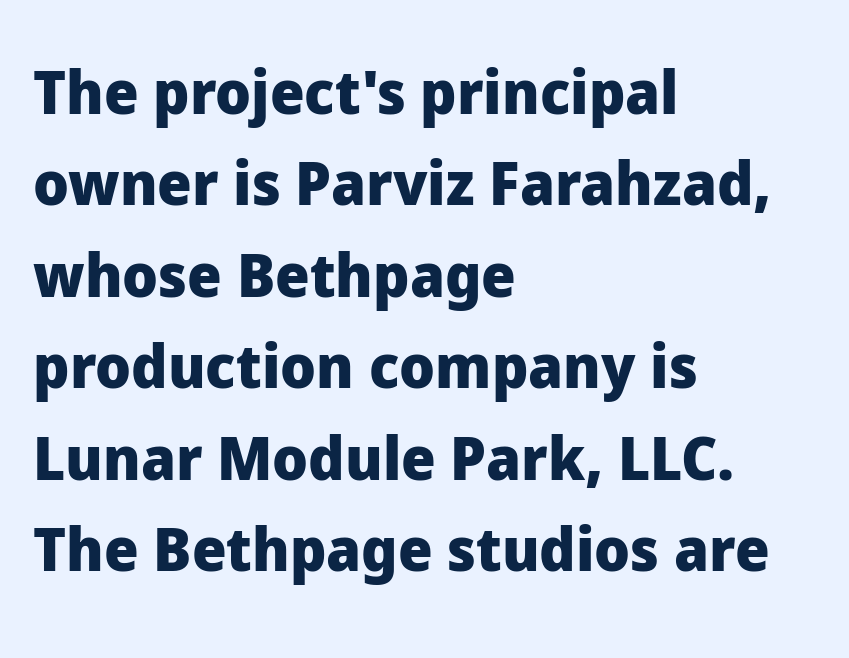
{"serif": "no", "italic": "no", "bold": "yes", "weight": "heavy", "width": "normal", "stroke_contrast": "low", "x_height": "medium", "monospaced": "no", "underline": "no", "align": "left", "line_spacing": "normal", "line_spacing_ratio": 1.5, "letter_spacing": "normal", "letter_spacing_em": 0.0, "glyph_px": 61}
